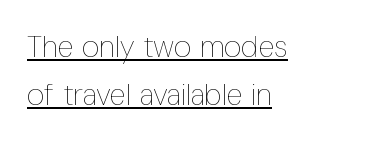
{"italic": "no", "bold": "no", "weight": "thin", "width": "condensed", "stroke_contrast": "low", "x_height": "medium", "monospaced": "no", "underline": "yes", "align": "left", "line_spacing": "normal", "line_spacing_ratio": 1.59, "letter_spacing": "normal", "letter_spacing_em": 0.0, "glyph_px": 30}
